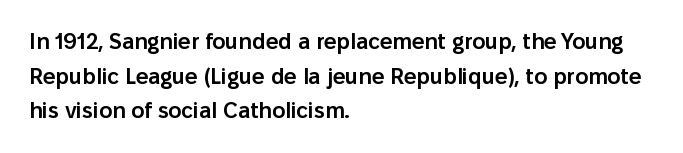
Q: Is the text bold? A: Semi-bold.
Q: Is the text italic (slanted)? A: No, it is upright.
Q: Is the text underlined? A: No.
Q: How is the paragraph aligned? A: Left-aligned.
Q: Is the spacing between letters normal or unusually wide? A: Normal.
Q: Is the spacing between lines tight, normal or loose? A: Normal.
